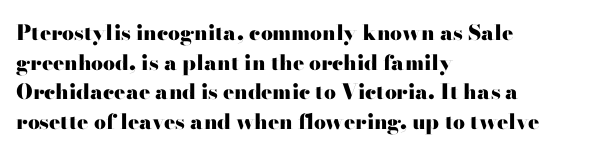
The image shows 21 px bold type, upright; set left-aligned, normal line spacing (1.41x), normal letter spacing, not underlined.
